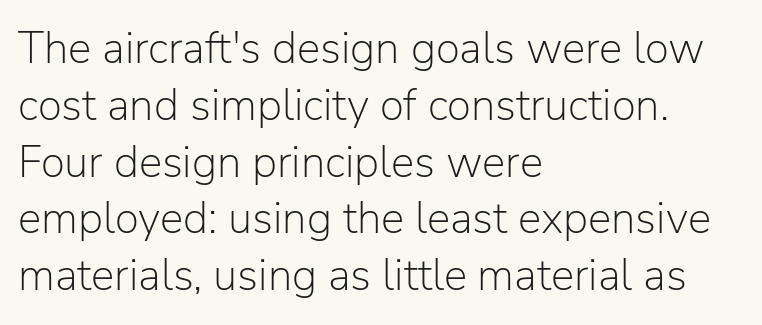
This is not heavy type; no bold has been used. The rendering shows plain stroke endings on the letterforms — a sans-serif design. Notice how descenders clear the ascenders below comfortably — that's standard leading. You could not count columns in this text — the font is proportionally spaced.
